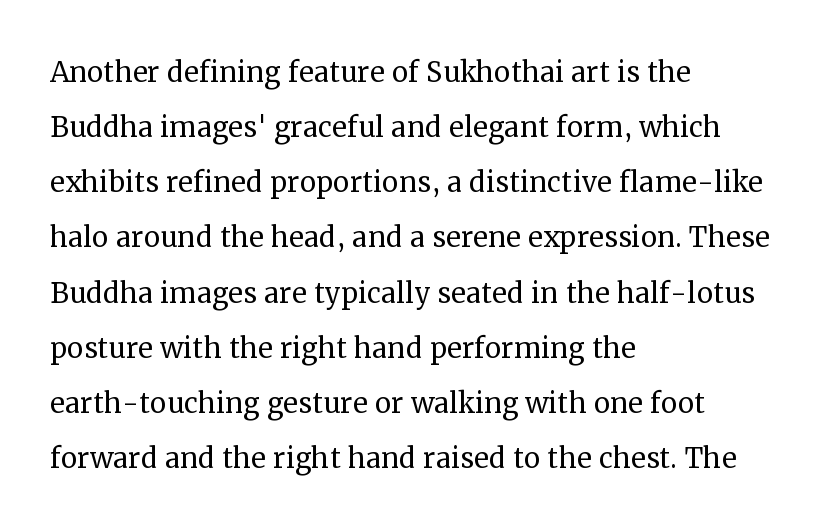
The image shows 37 px regular-weight serif type, upright; set left-aligned, normal line spacing (1.49x), normal letter spacing, not underlined; medium stroke contrast and a medium x-height.
